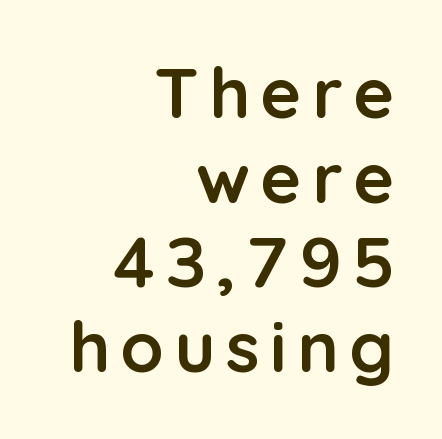
Q: Is the text bold? A: Yes.
Q: Is the text italic (slanted)? A: No, it is upright.
Q: Is the typeface a serif or a sans-serif typeface? A: Sans-serif.
Q: Is the text underlined? A: No.
Q: How is the paragraph aligned? A: Right-aligned.
Q: Width (condensed, normal, or wide)? A: Normal.
Q: Stroke contrast? A: Low.
Q: x-height? A: Medium.
Q: Monospaced? A: No.
